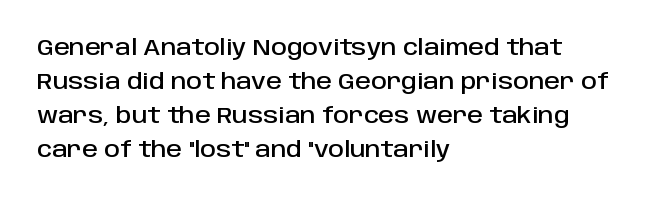
The image shows 22 px text type, upright; set left-aligned, normal line spacing (1.55x), normal letter spacing, not underlined.
